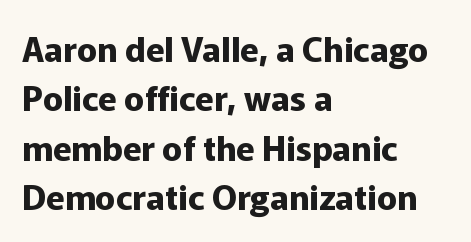
Q: Is the text bold? A: Yes.
Q: Is the text italic (slanted)? A: No, it is upright.
Q: Is the typeface a serif or a sans-serif typeface? A: Sans-serif.
Q: Is the text underlined? A: No.
Q: How is the paragraph aligned? A: Left-aligned.
Q: Is the spacing between letters normal or unusually wide? A: Normal.
Q: Is the spacing between lines tight, normal or loose? A: Normal.
Q: Width (condensed, normal, or wide)? A: Normal.
Q: Stroke contrast? A: Low.
Q: x-height? A: Medium.
Q: Monospaced? A: No.
